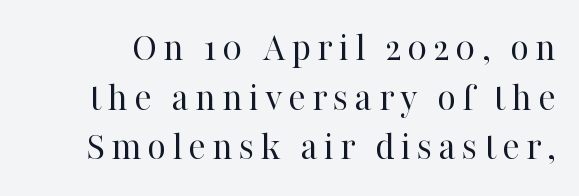
What kind of face is this? One with serifs. Here the designer chose a conventional face with non-uniform glyph widths. Compared with a typical body face, this is equally light or lighter still. The font's upright variant was chosen for this text. Honestly, there is no underline to notice here at all.
